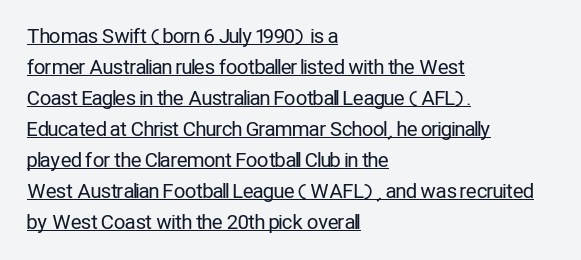
{"italic": "no", "bold": "no", "underline": "yes", "align": "left", "line_spacing": "normal", "line_spacing_ratio": 1.55, "letter_spacing": "normal", "letter_spacing_em": 0.0, "glyph_px": 20}
